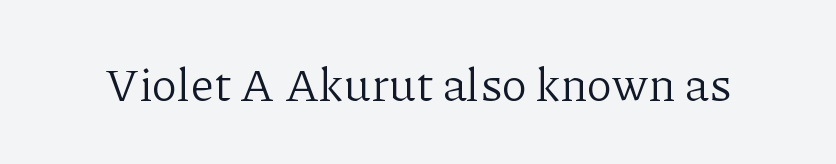
{"serif": "yes", "italic": "no", "bold": "no", "weight": "light", "width": "normal", "stroke_contrast": "low", "x_height": "medium", "monospaced": "no", "underline": "no", "letter_spacing": "normal", "letter_spacing_em": 0.0, "glyph_px": 47}
